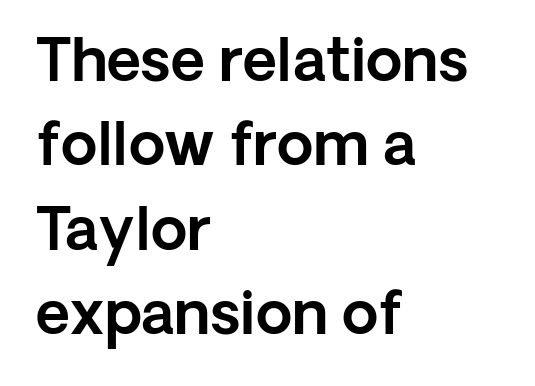
Q: Is the text italic (slanted)? A: No, it is upright.
Q: Is the typeface a serif or a sans-serif typeface? A: Sans-serif.
Q: Is the text underlined? A: No.
Q: How is the paragraph aligned? A: Left-aligned.
Q: Is the spacing between letters normal or unusually wide? A: Normal.
Q: Is the spacing between lines tight, normal or loose? A: Normal.
Q: Width (condensed, normal, or wide)? A: Normal.
Q: x-height? A: Medium.
Q: Monospaced? A: No.
